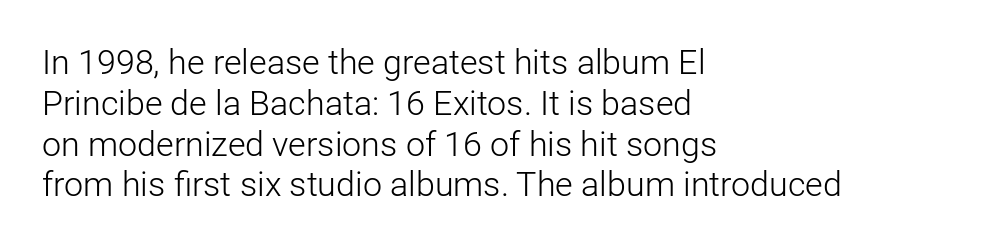
{"serif": "no", "italic": "no", "bold": "no", "weight": "light", "width": "normal", "stroke_contrast": "low", "x_height": "medium", "monospaced": "no", "underline": "no", "align": "left", "line_spacing_ratio": 1.2, "letter_spacing": "normal", "letter_spacing_em": 0.0, "glyph_px": 34}
